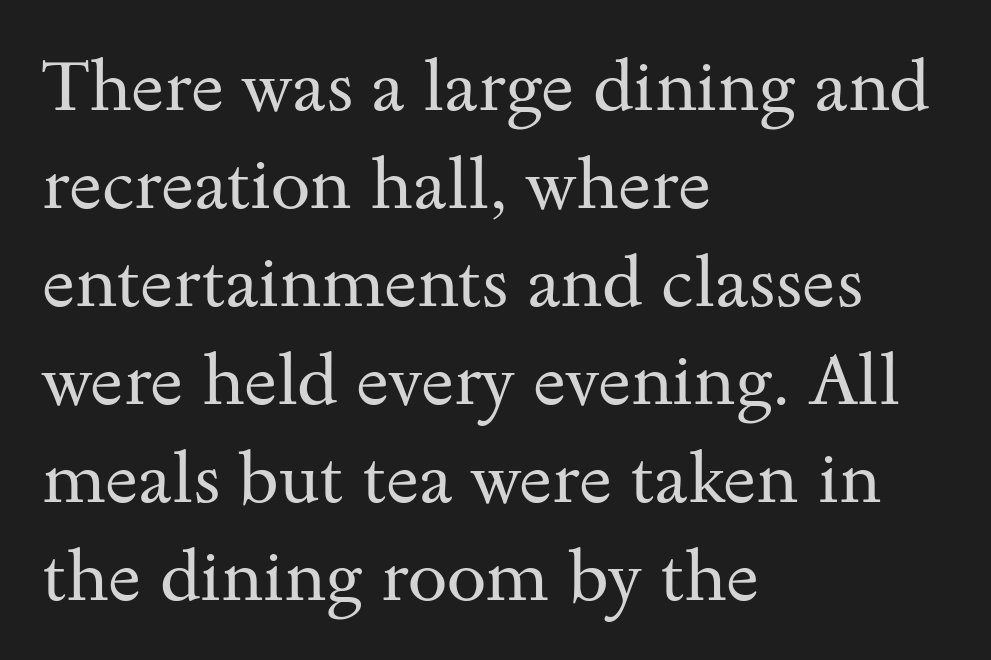
The image shows 71 px regular-weight, wide serif type, upright; set left-aligned, normal line spacing (1.38x), normal letter spacing, not underlined; medium stroke contrast and a small x-height.
